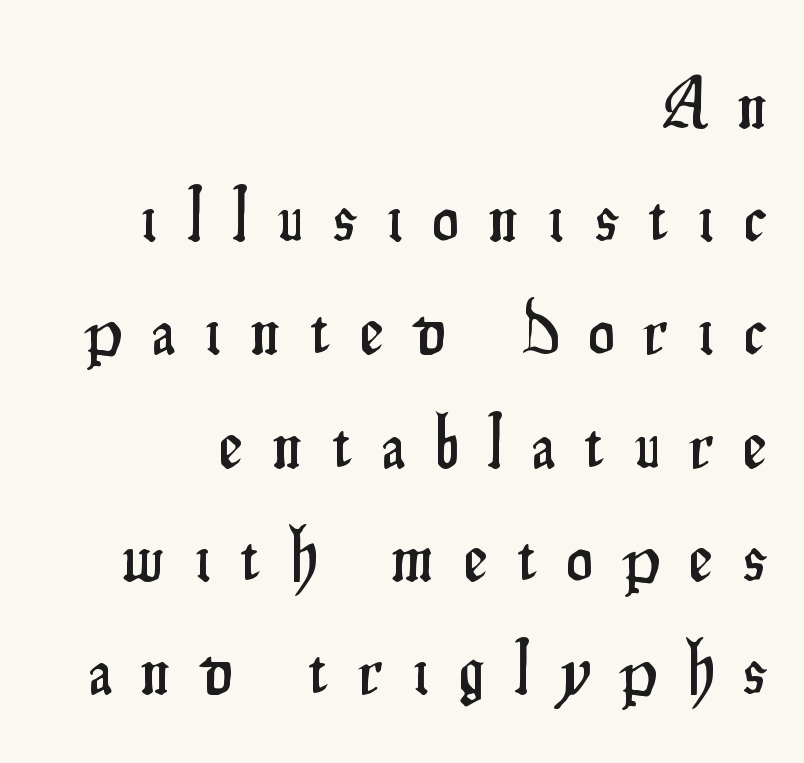
A student would call this right alignment; a typographer would say flush right, rag left. The face used here is proportionally spaced, like ordinary book or web type. Evenly set lines give the paragraph a standard silhouette. It's the straight-up-and-down kind of type. The gaps between neighbouring characters are conspicuously large.
